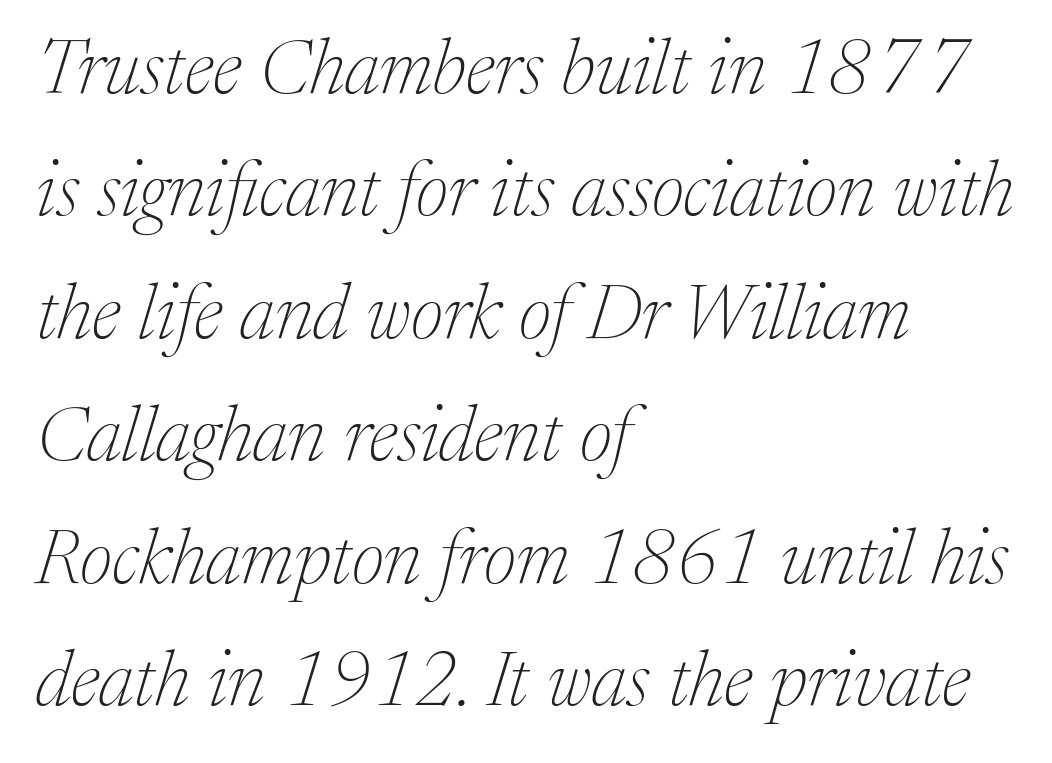
The image shows 77 px thin serif type, italic (leaning right); set left-aligned, normal line spacing (1.59x), normal letter spacing, not underlined; medium stroke contrast and a medium x-height.
